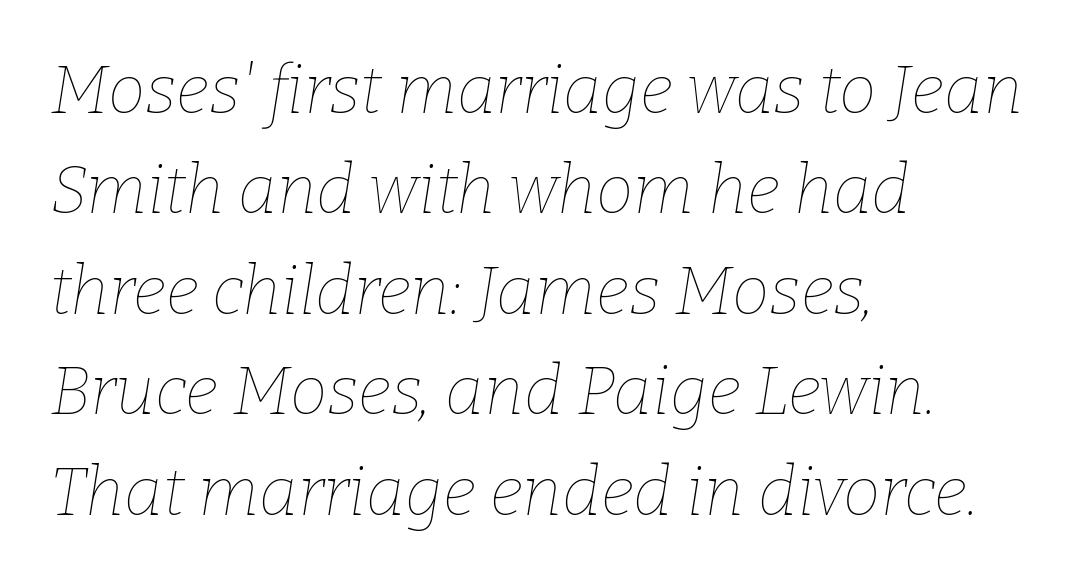
These lines are rendered in a variable-pitch font. Vertical stems look standard width or narrower in stroke. Where is the straight margin? On the left. Notice how descenders clear the ascenders below comfortably — that's standard leading. The face used here has a pronounced slope to its letters. No word sits above an underline.
